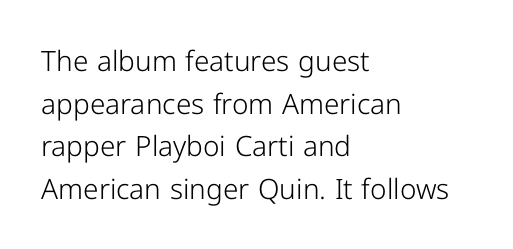
The image shows 28 px light sans-serif type, upright; set left-aligned, normal line spacing (1.52x), normal letter spacing, not underlined; low stroke contrast and a medium x-height.
